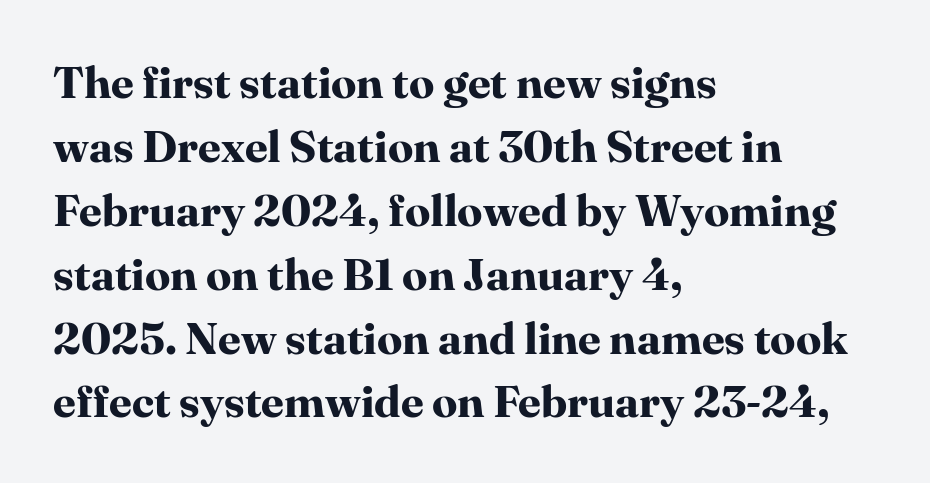
The image shows 45 px bold serif type, upright; set left-aligned, normal line spacing (1.42x), normal letter spacing, not underlined; high stroke contrast and a medium x-height.
